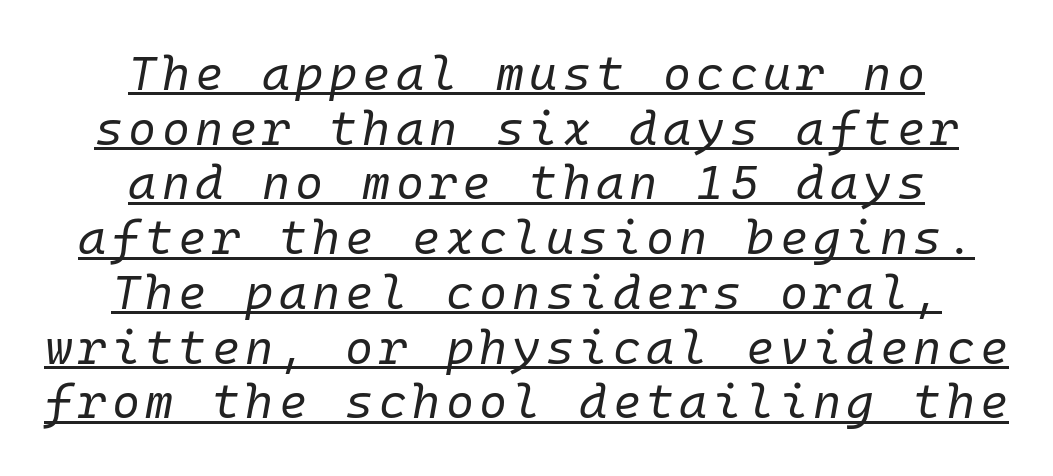
Teacher's note: observe the equal gaps on both sides — that is centered alignment. In designer terms, the underline attribute is active on this setting. Each letter, wide or thin by design, is forced into the same width here. Slanted lettering throughout. Closely set lines give the paragraph a compact silhouette. Weight: not bold — regular or lighter.
